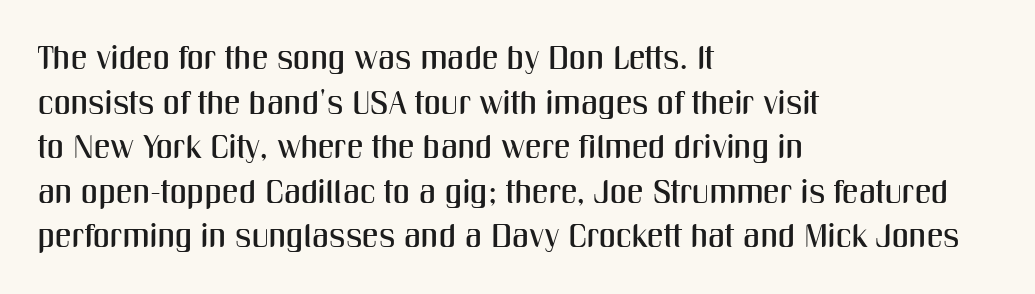
The ragged edge is on the right, which tells us the setting is flush left. Upright lettering throughout. A typesetter would call this proportional, since set widths differ per character. Clear beneath every line of the passage. The rows are spaced the way most documents space them.
